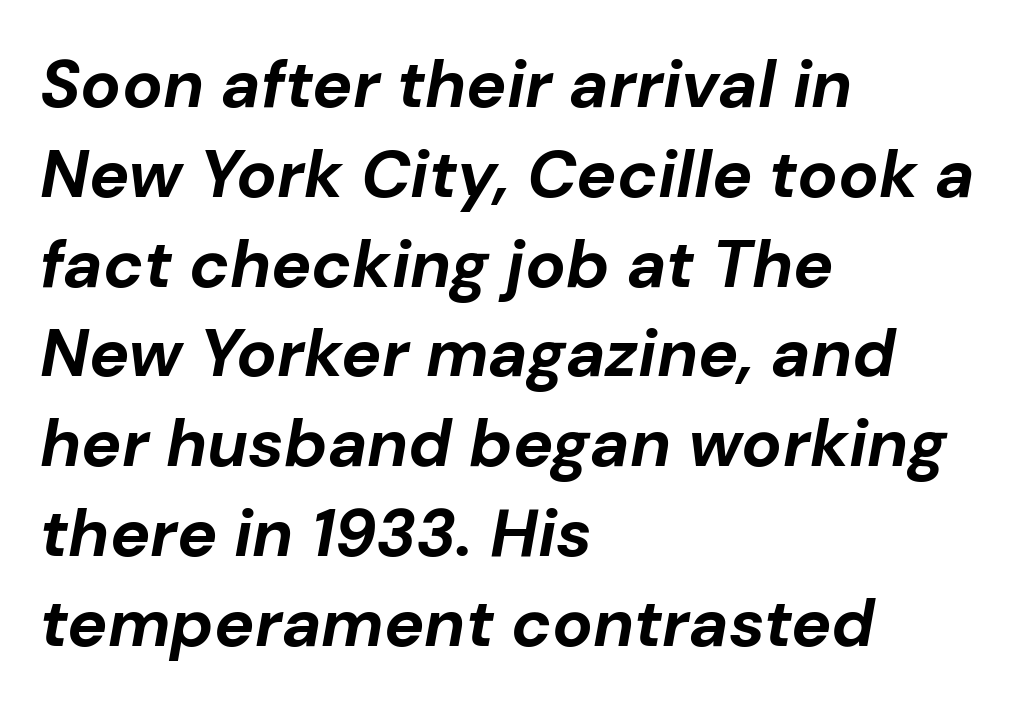
The image shows 67 px bold type, italic (leaning right); set left-aligned, normal line spacing (1.34x), normal letter spacing, not underlined; low stroke contrast and a medium x-height.
